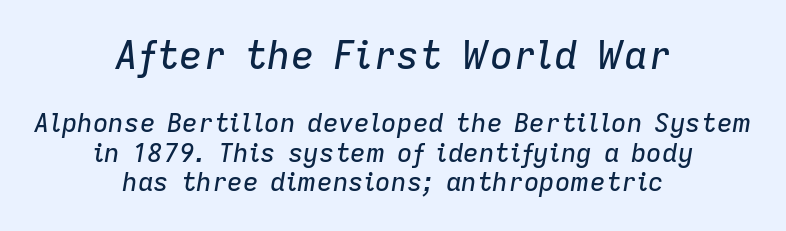
This sample has the flowing, uneven cadence of proportional lettering. Beneath every word, the page is bare. The lettering tilts uniformly, giving the passage an italic look. Leading is clearly below the norm, producing a dense column.
